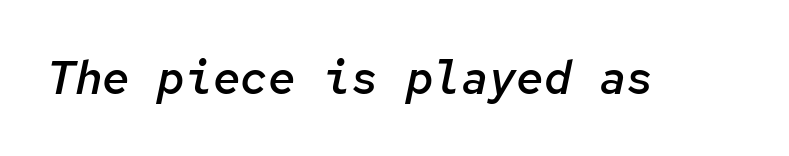
The image shows 46 px semibold type, italic (leaning right), monospaced; set normal letter spacing, not underlined; low stroke contrast and a medium x-height.
